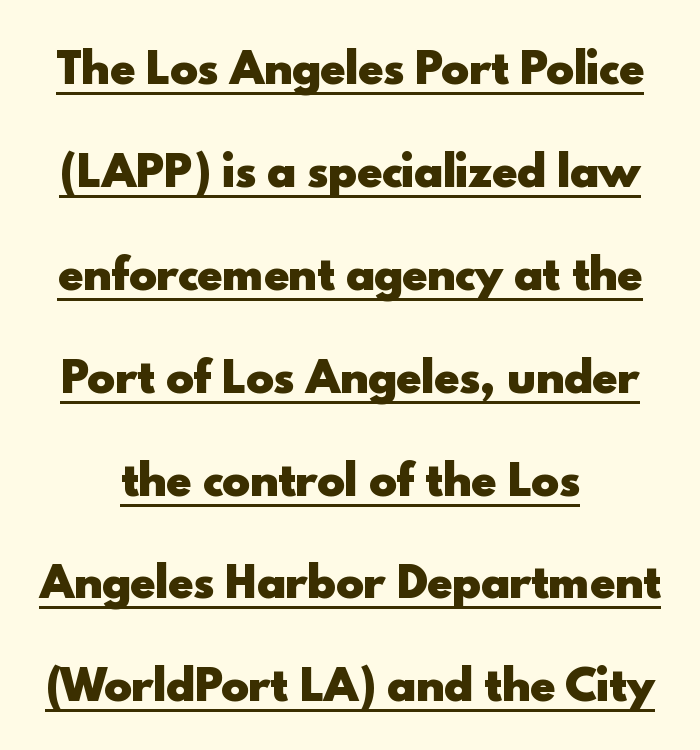
Q: Is the text bold? A: Yes.
Q: Is the text italic (slanted)? A: No, it is upright.
Q: Is the typeface a serif or a sans-serif typeface? A: Sans-serif.
Q: Is the text underlined? A: Yes.
Q: Is the spacing between letters normal or unusually wide? A: Normal.
Q: Is the spacing between lines tight, normal or loose? A: Loose.
Q: Width (condensed, normal, or wide)? A: Normal.
Q: x-height? A: Small.
Q: Monospaced? A: No.
